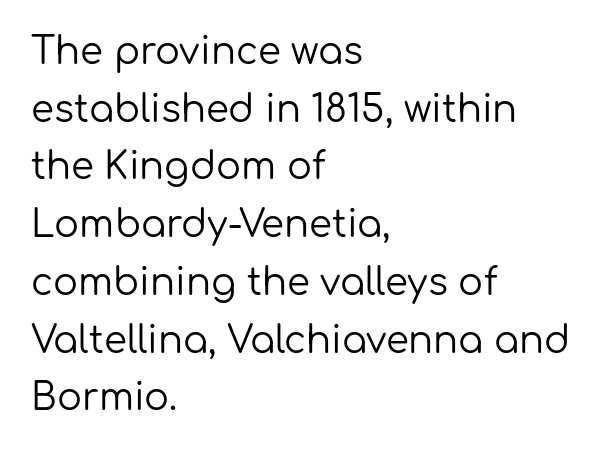
The image shows 37 px regular-weight sans-serif type, upright; set left-aligned, normal line spacing (1.56x), normal letter spacing, not underlined; low stroke contrast and a medium x-height.
